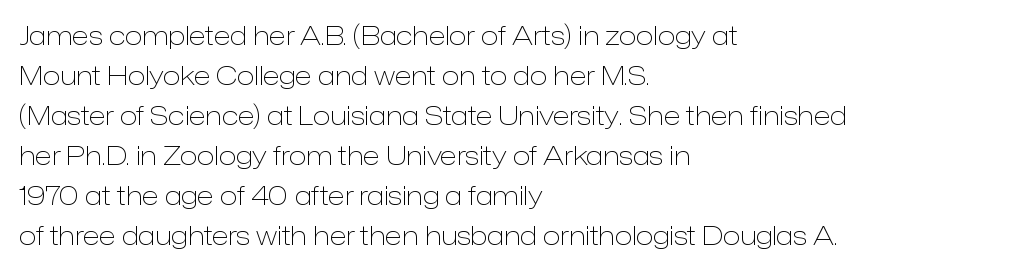
Q: Is the text bold? A: No.
Q: Is the text italic (slanted)? A: No, it is upright.
Q: Is the text underlined? A: No.
Q: How is the paragraph aligned? A: Left-aligned.
Q: Is the spacing between letters normal or unusually wide? A: Normal.
Q: Is the spacing between lines tight, normal or loose? A: Normal.
